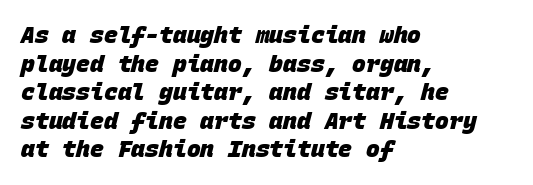
This rendering uses left alignment, leaving the right contour irregular. Nobody touched the tracking dial on this one. Strokes here are thick enough to call this a true bold. Unmarked baselines from the first word to the last.
